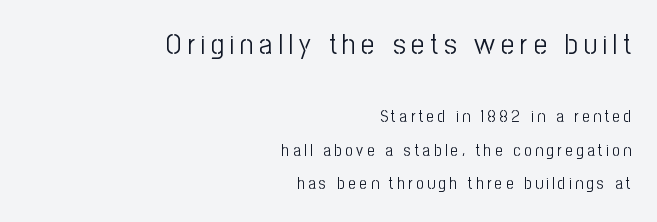
The image shows 29 px light, condensed sans-serif type, upright; set right-aligned, loose line spacing (1.97x), unusually wide letter spacing (+0.2 em), not underlined; the first (top) block is 1.71x larger; low stroke contrast and a medium x-height.
